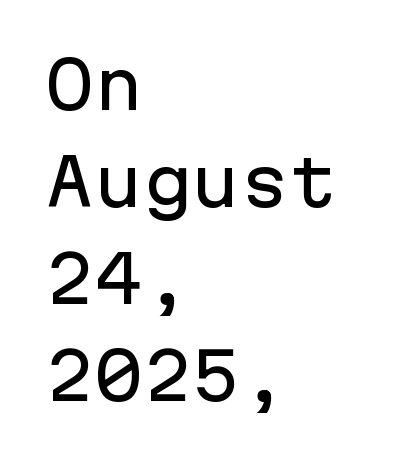
The image shows 65 px sans-serif type, upright, monospaced; set left-aligned, normal line spacing (1.49x), normal letter spacing, not underlined; low stroke contrast and a medium x-height.
